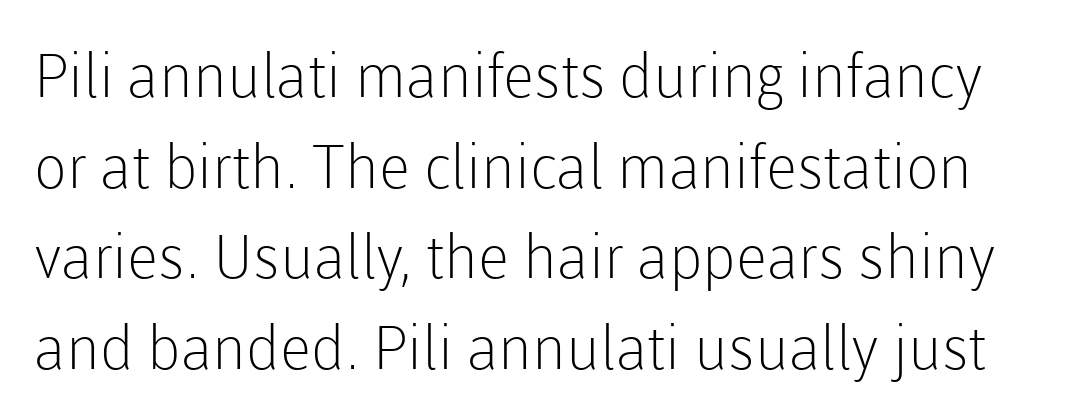
The image shows 60 px light sans-serif type, upright; set normal line spacing (1.51x), normal letter spacing, not underlined; low stroke contrast and a medium x-height.
